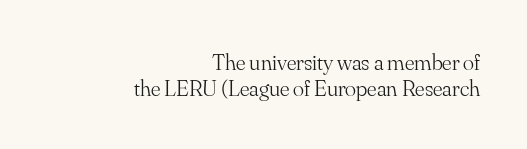
Q: Is the text bold? A: No.
Q: Is the text italic (slanted)? A: No, it is upright.
Q: Is the text underlined? A: No.
Q: How is the paragraph aligned? A: Right-aligned.
Q: Is the spacing between letters normal or unusually wide? A: Normal.
Q: Is the spacing between lines tight, normal or loose? A: Tight.
